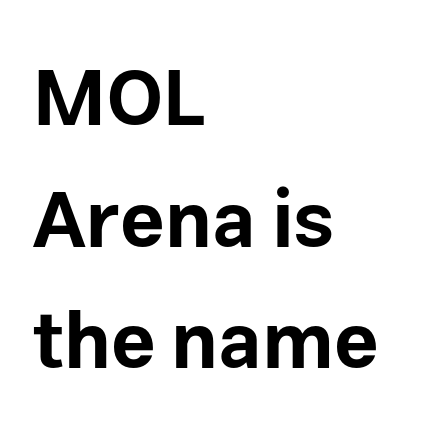
{"serif": "no", "italic": "no", "bold": "yes", "weight": "bold", "width": "normal", "stroke_contrast": "low", "x_height": "medium", "monospaced": "no", "underline": "no", "align": "left", "line_spacing": "normal", "line_spacing_ratio": 1.56, "letter_spacing": "normal", "letter_spacing_em": 0.0, "glyph_px": 78}
